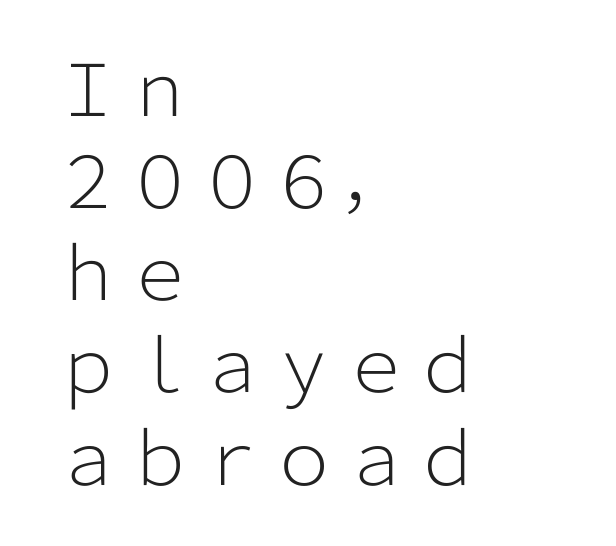
Q: Is the text bold? A: No.
Q: Is the text italic (slanted)? A: No, it is upright.
Q: Is the typeface a serif or a sans-serif typeface? A: Sans-serif.
Q: Is the text underlined? A: No.
Q: How is the paragraph aligned? A: Left-aligned.
Q: Is the spacing between letters normal or unusually wide? A: Normal.
Q: Is the spacing between lines tight, normal or loose? A: Normal.
Q: Width (condensed, normal, or wide)? A: Normal.
Q: Stroke contrast? A: Low.
Q: x-height? A: Medium.
Q: Monospaced? A: No.
